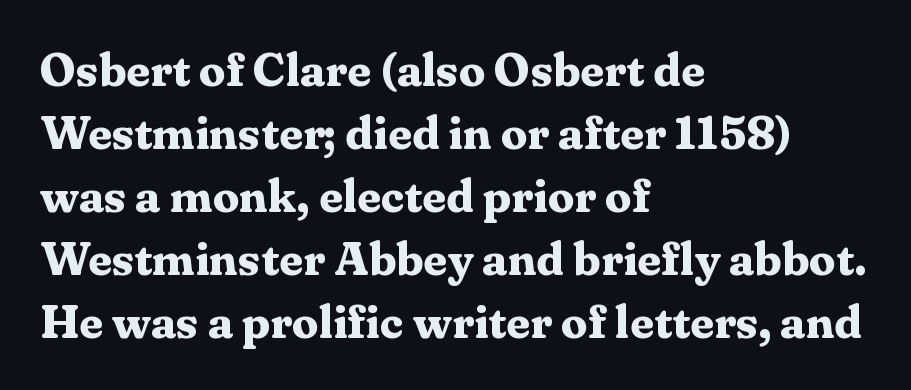
{"serif": "yes", "italic": "no", "bold": "yes", "weight": "bold", "width": "normal", "stroke_contrast": "medium", "x_height": "medium", "monospaced": "no", "underline": "no", "align": "left", "line_spacing": "normal", "line_spacing_ratio": 1.34, "letter_spacing": "normal", "letter_spacing_em": 0.0, "glyph_px": 47}
